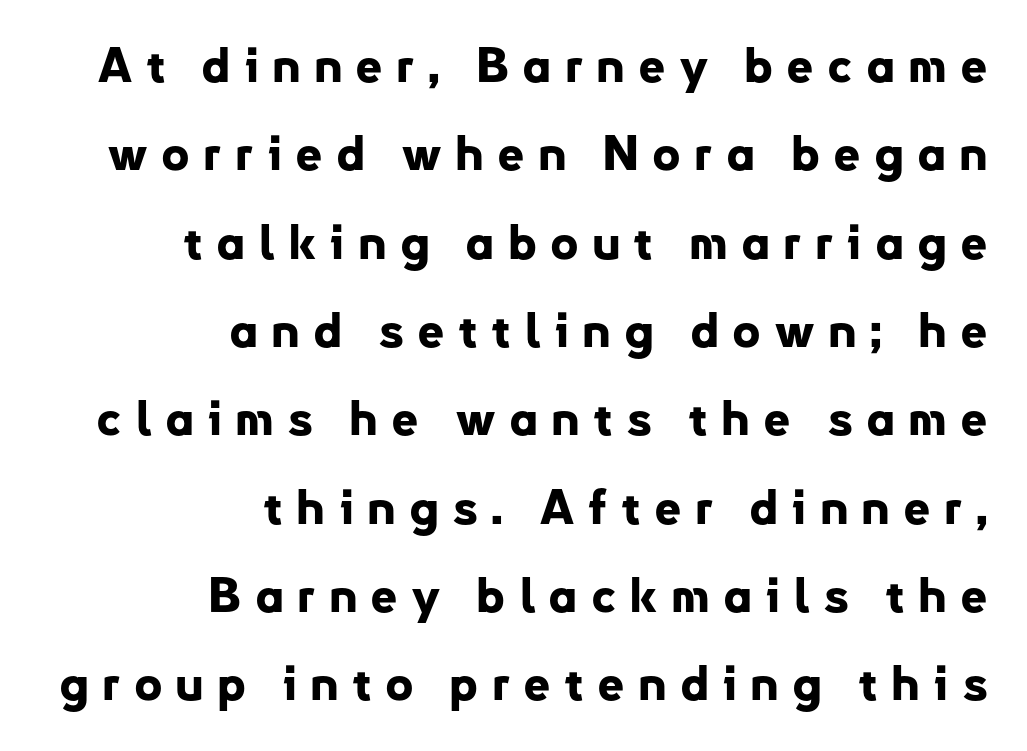
The image shows 48 px bold sans-serif type, upright; set right-aligned, line spacing 1.84x, unusually wide letter spacing (+0.27 em), not underlined; low stroke contrast and a small x-height.
